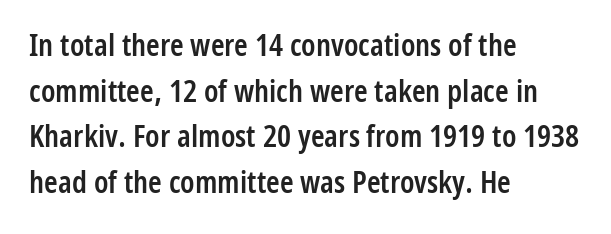
{"serif": "no", "italic": "no", "bold": "semi", "weight": "semibold", "width": "condensed", "stroke_contrast": "low", "x_height": "medium", "monospaced": "no", "underline": "no", "align": "left", "line_spacing": "normal", "line_spacing_ratio": 1.47, "letter_spacing": "normal", "letter_spacing_em": 0.0, "glyph_px": 31}
